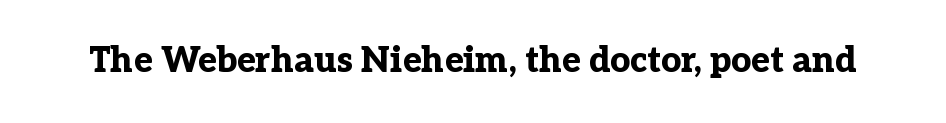
{"serif": "yes", "italic": "no", "bold": "yes", "weight": "bold", "width": "normal", "stroke_contrast": "low", "x_height": "medium", "monospaced": "no", "underline": "no", "letter_spacing": "normal", "letter_spacing_em": 0.0, "glyph_px": 35}
